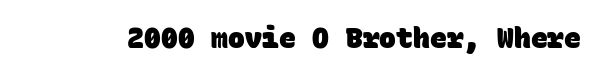
{"serif": "no", "bold": "yes", "weight": "heavy", "width": "normal", "stroke_contrast": "low", "x_height": "large", "monospaced": "yes", "underline": "no", "letter_spacing": "normal", "letter_spacing_em": 0.0, "glyph_px": 28}
